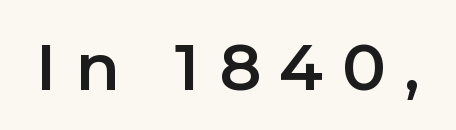
Q: Is the text bold? A: Semi-bold.
Q: Is the text italic (slanted)? A: No, it is upright.
Q: Is the typeface a serif or a sans-serif typeface? A: Sans-serif.
Q: Is the text underlined? A: No.
Q: Is the spacing between letters normal or unusually wide? A: Unusually wide.
Q: Width (condensed, normal, or wide)? A: Normal.
Q: x-height? A: Medium.
Q: Monospaced? A: No.
